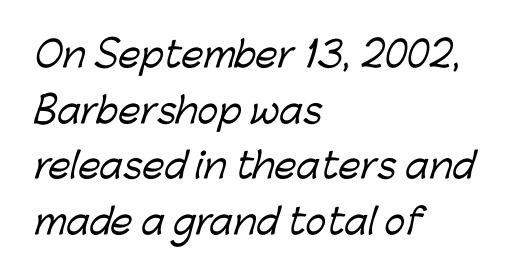
The image shows 35 px sans-serif type; set left-aligned, normal line spacing (1.59x), normal letter spacing, not underlined; low stroke contrast and a medium x-height.
